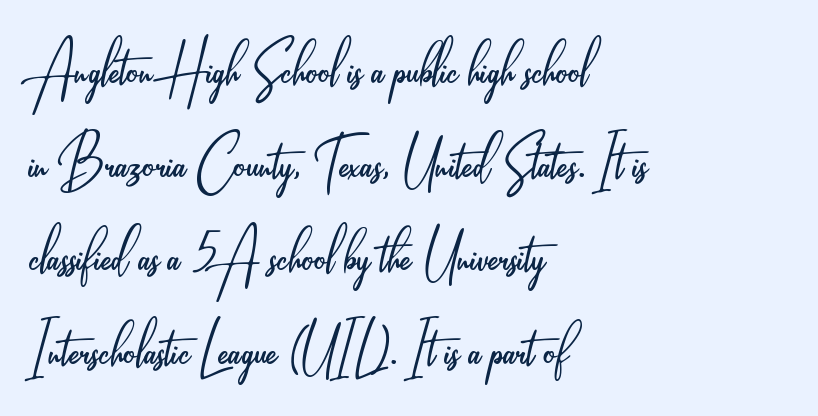
The image shows 75 px light, condensed sans-serif type; set left-aligned, normal line spacing (1.25x), normal letter spacing, not underlined; low stroke contrast and a small x-height.
